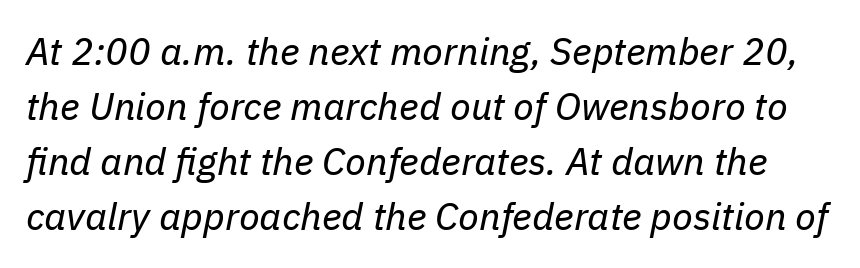
Q: Is the text bold? A: No.
Q: Is the text italic (slanted)? A: Yes, it leans right by about 11 degrees.
Q: Is the text underlined? A: No.
Q: Is the spacing between letters normal or unusually wide? A: Normal.
Q: Is the spacing between lines tight, normal or loose? A: Normal.
Q: Width (condensed, normal, or wide)? A: Normal.
Q: Stroke contrast? A: Low.
Q: x-height? A: Medium.
Q: Monospaced? A: No.
